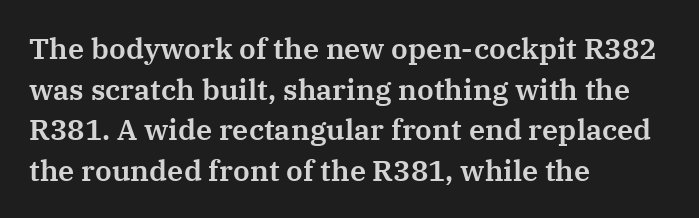
{"serif": "yes", "italic": "no", "width": "normal", "stroke_contrast": "medium", "x_height": "medium", "monospaced": "no", "underline": "no", "align": "left", "line_spacing": "normal", "line_spacing_ratio": 1.4, "letter_spacing": "normal", "letter_spacing_em": 0.0, "glyph_px": 29}
